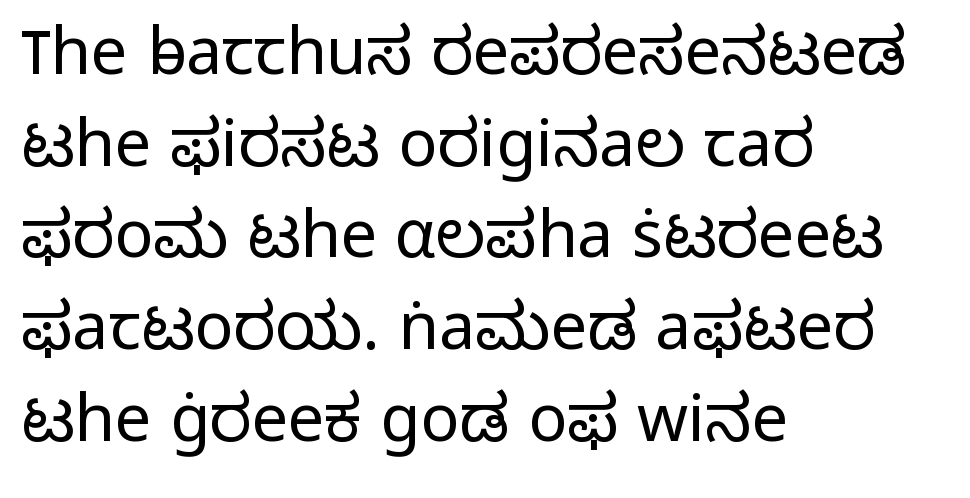
The image shows 65 px light sans-serif type, upright; set left-aligned, normal line spacing (1.41x), normal letter spacing, not underlined; low stroke contrast and a medium x-height.
